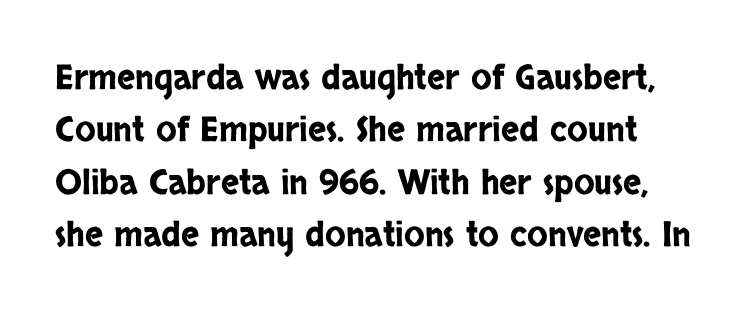
Upright lettering throughout. Words appear dense and cohesive because spacing is normal. The face used here is proportionally spaced, like ordinary book or web type. How would I describe the line gaps? Plain and ordinary. Stroke terminals: plain, sans-serif. The strip under each line holds only bare page.
